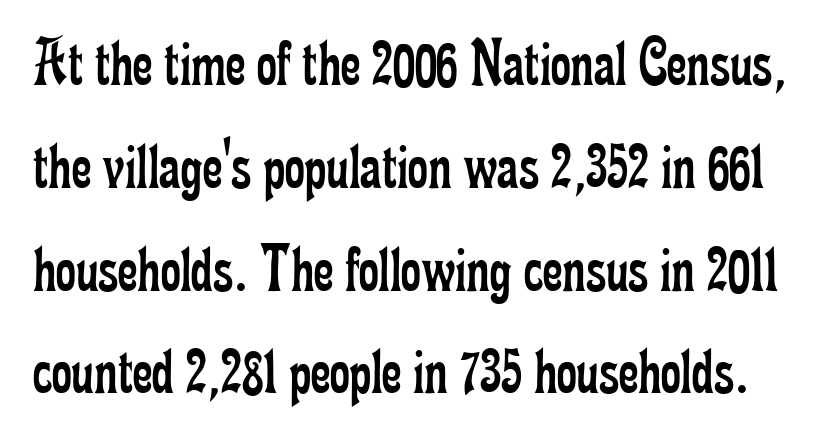
{"serif": "yes", "italic": "no", "bold": "no", "weight": "regular", "width": "condensed", "stroke_contrast": "low", "x_height": "small", "monospaced": "no", "underline": "no", "line_spacing": "normal", "line_spacing_ratio": 1.49, "letter_spacing": "normal", "letter_spacing_em": 0.0, "glyph_px": 69}
